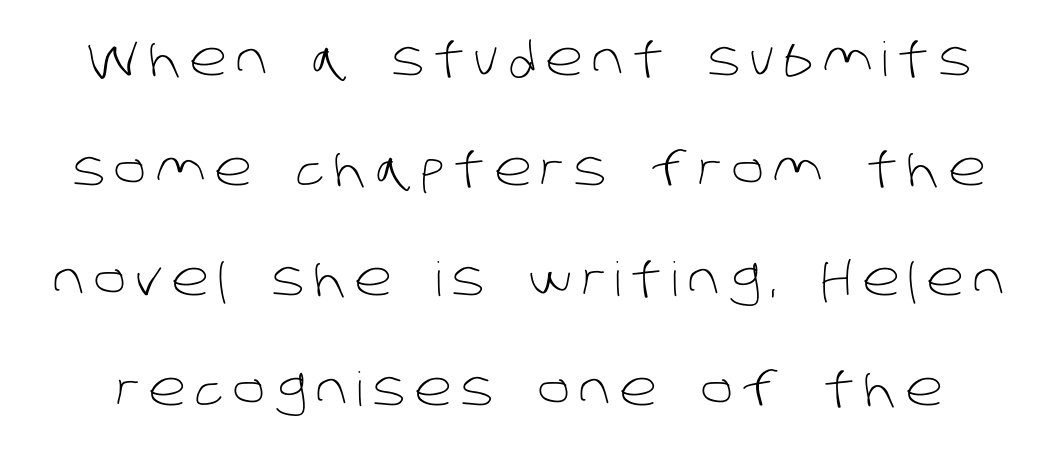
The image shows 47 px light sans-serif type; set loose line spacing (2.34x), unusually wide letter spacing (+0.2 em), not underlined; low stroke contrast and a large x-height.
